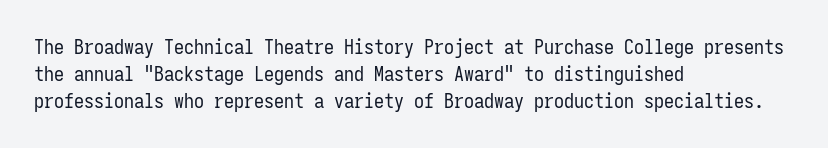
This sample uses an upright cut, with every glyph sitting square on the baseline. Reading down the column, the eye jumps a familiar distance to each next line. The horizontal fit of the characters is conventional and even. This is not heavy type; no bold has been used.
